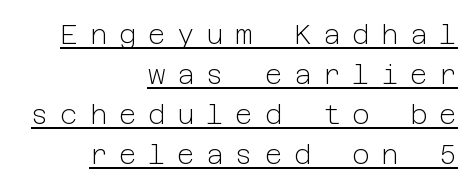
{"italic": "no", "bold": "no", "underline": "yes", "align": "right", "line_spacing": "normal", "line_spacing_ratio": 1.48, "letter_spacing": "wide", "letter_spacing_em": 0.43, "glyph_px": 27}
